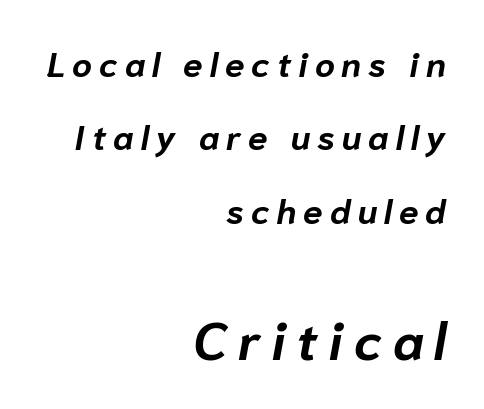
The image shows 53 px bold type, italic (leaning right); set right-aligned, loose line spacing (2.1x), unusually wide letter spacing (+0.2 em), not underlined; the second (bottom) block is 1.51x larger; low stroke contrast and a medium x-height.
